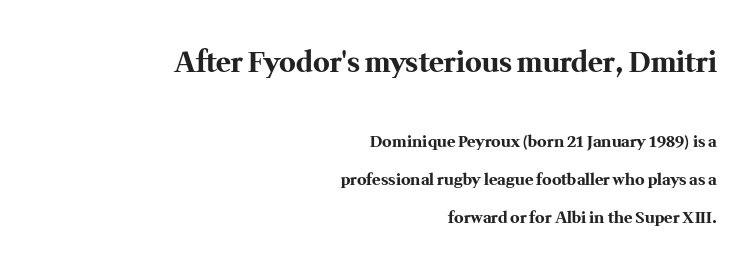
Q: Is the text bold? A: Yes.
Q: Is the text italic (slanted)? A: No, it is upright.
Q: Is the typeface a serif or a sans-serif typeface? A: Serif.
Q: Is the text underlined? A: No.
Q: How is the paragraph aligned? A: Right-aligned.
Q: Is the spacing between letters normal or unusually wide? A: Normal.
Q: Is the spacing between lines tight, normal or loose? A: Loose.
Q: Which block of text is set in a larger size, the first (top) or the second (bottom)? A: The first (top) one.
Q: Width (condensed, normal, or wide)? A: Normal.
Q: Stroke contrast? A: Medium.
Q: x-height? A: Medium.
Q: Monospaced? A: No.
